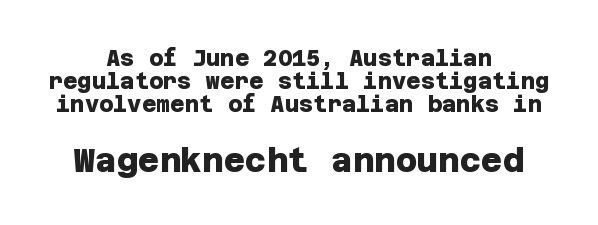
{"serif": "no", "bold": "yes", "weight": "heavy", "width": "normal", "stroke_contrast": "low", "x_height": "large", "underline": "no", "align": "center", "line_spacing": "tight", "line_spacing_ratio": 1.05, "letter_spacing": "normal", "letter_spacing_em": 0.0, "larger_block": "second", "size_ratio": 1.5, "glyph_px": 33}
